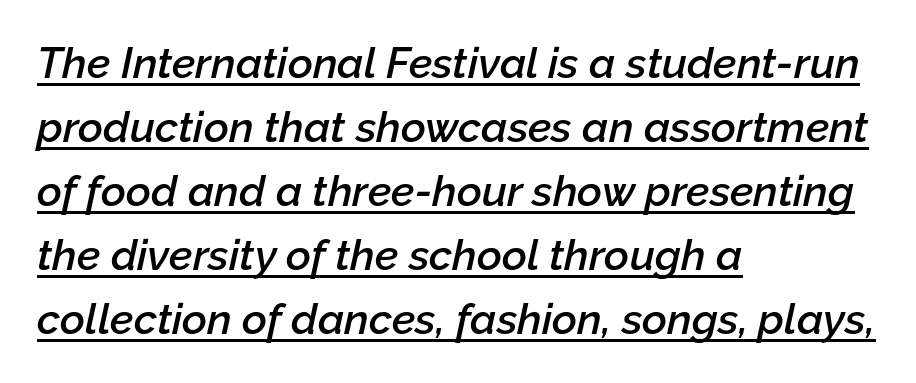
The image shows 43 px semibold type, italic (leaning right); set left-aligned, normal line spacing (1.49x), normal letter spacing, underlined; low stroke contrast and a medium x-height.
